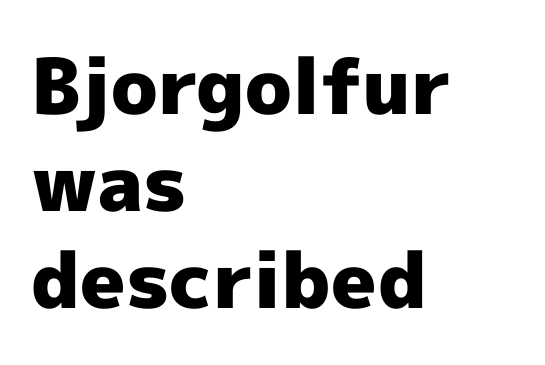
The image shows 77 px heavy sans-serif type, upright; set left-aligned, normal line spacing (1.26x), normal letter spacing, not underlined; a medium x-height.
